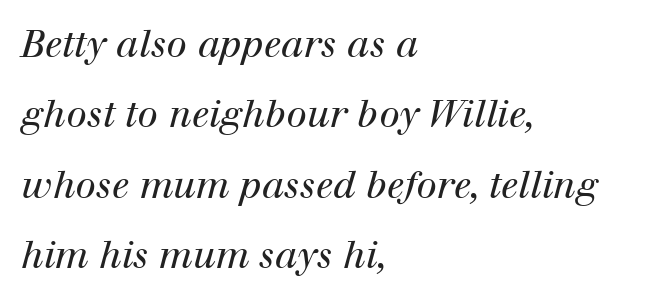
Q: Is the text bold? A: No.
Q: Is the text italic (slanted)? A: Yes, it leans right by about 12 degrees.
Q: Is the typeface a serif or a sans-serif typeface? A: Serif.
Q: Is the text underlined? A: No.
Q: How is the paragraph aligned? A: Left-aligned.
Q: Is the spacing between letters normal or unusually wide? A: Normal.
Q: Is the spacing between lines tight, normal or loose? A: Loose.
Q: Width (condensed, normal, or wide)? A: Normal.
Q: Stroke contrast? A: High.
Q: x-height? A: Medium.
Q: Monospaced? A: No.
